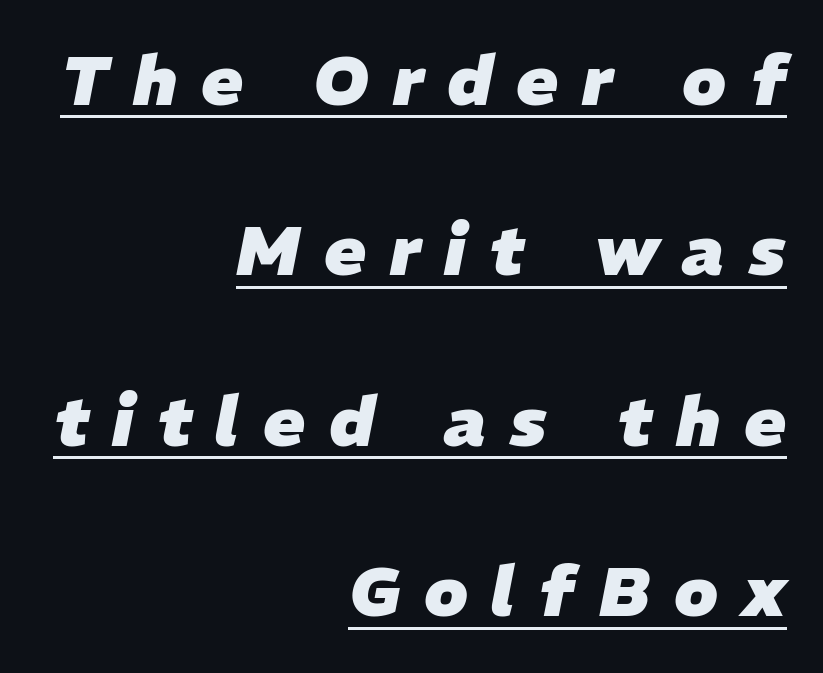
The rendered words wear a rule along their underside. The letters are spread apart with noticeably loose tracking. Rows of type keep a wide berth in the vertical direction. You could not count columns in this text — the font is proportionally spaced.
